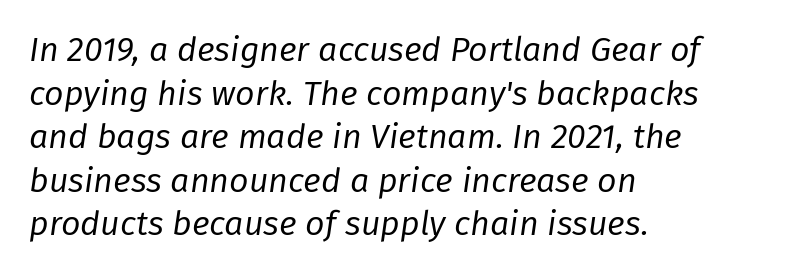
Character widths vary here, with narrow letters taking less room than wide ones. Is the type heavy? It reads as light-to-regular instead. The setting favours the left margin, as ordinary paragraphs usually do. The strip under each line holds only bare page. A typesetter would call this zero additional tracking.
